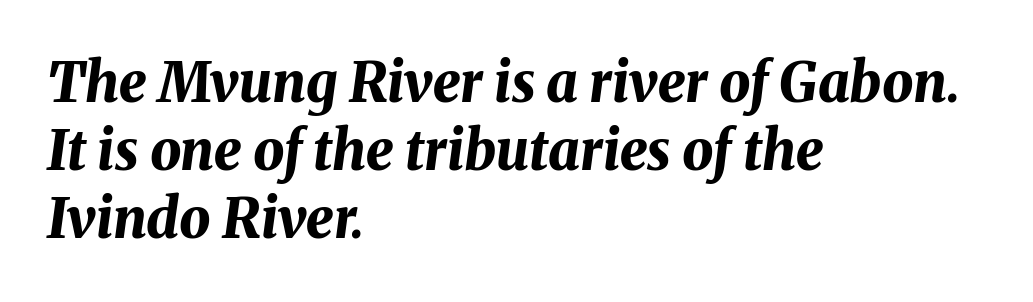
{"italic": "yes", "lean": "right", "slant_degrees": 8, "bold": "yes", "weight": "bold", "width": "normal", "stroke_contrast": "medium", "x_height": "medium", "monospaced": "no", "underline": "no", "align": "left", "line_spacing_ratio": 1.24, "letter_spacing": "normal", "letter_spacing_em": 0.0, "glyph_px": 55}
